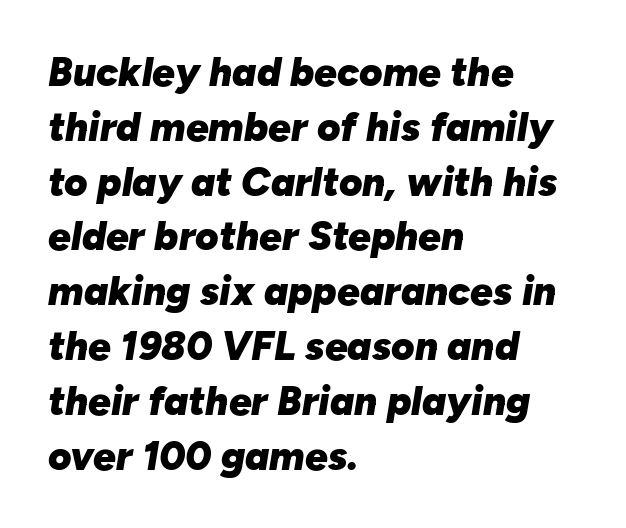
All the whitespace from short lines collects on the right. There's an unmistakable incline to the writing here. The specimen omits any rule beneath the text block's lines. The face used here is proportionally spaced, like ordinary book or web type. Each new line begins a customary step beneath the previous one.
